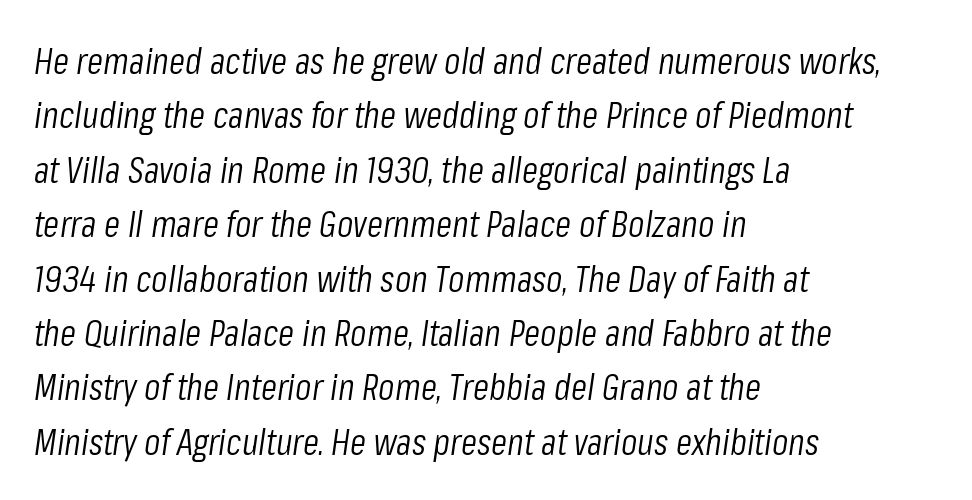
{"italic": "yes", "lean": "right", "slant_degrees": 8, "bold": "no", "weight": "light", "width": "condensed", "stroke_contrast": "low", "x_height": "medium", "monospaced": "no", "underline": "no", "align": "left", "line_spacing": "normal", "line_spacing_ratio": 1.47, "letter_spacing": "normal", "letter_spacing_em": 0.0, "glyph_px": 37}
